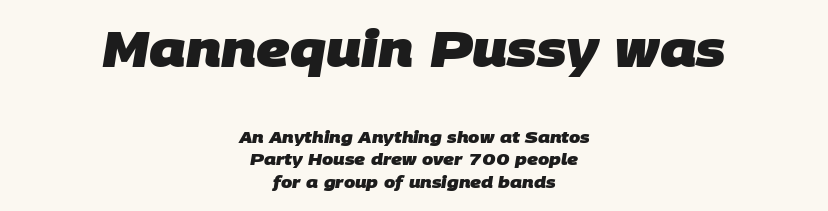
{"serif": "no", "bold": "yes", "weight": "heavy", "width": "normal", "stroke_contrast": "low", "x_height": "large", "monospaced": "no", "underline": "no", "align": "center", "line_spacing": "normal", "line_spacing_ratio": 1.4, "letter_spacing": "normal", "letter_spacing_em": 0.0, "larger_block": "first", "size_ratio": 3.06, "glyph_px": 49}
